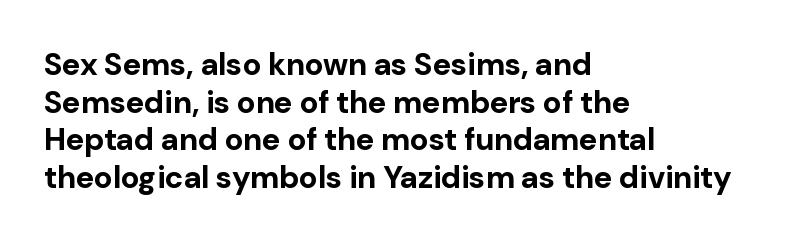
Q: Is the text bold? A: Yes.
Q: Is the text italic (slanted)? A: No, it is upright.
Q: Is the typeface a serif or a sans-serif typeface? A: Sans-serif.
Q: Is the text underlined? A: No.
Q: How is the paragraph aligned? A: Left-aligned.
Q: Is the spacing between letters normal or unusually wide? A: Normal.
Q: Width (condensed, normal, or wide)? A: Normal.
Q: Stroke contrast? A: Low.
Q: x-height? A: Medium.
Q: Monospaced? A: No.
